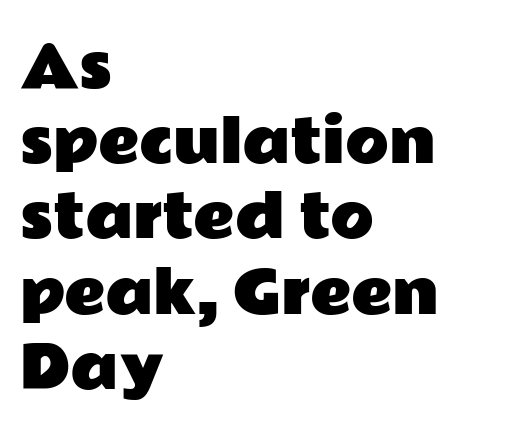
A typesetter would mark this as roman, not italic. The zone under the glyphs is completely vacant. Here the designer chose a conventional face with non-uniform glyph widths. No feet cap the strokes, marking this as sans-serif type. Horizontally, the lines are justified to the leading edge only.
